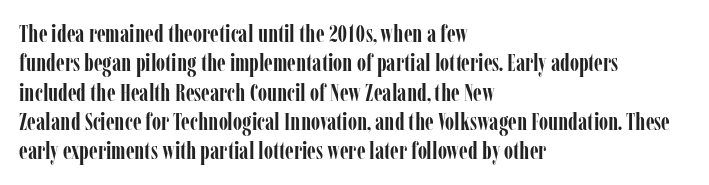
{"italic": "no", "bold": "yes", "underline": "no", "align": "left", "line_spacing_ratio": 1.22, "letter_spacing": "normal", "letter_spacing_em": 0.0, "glyph_px": 24}
